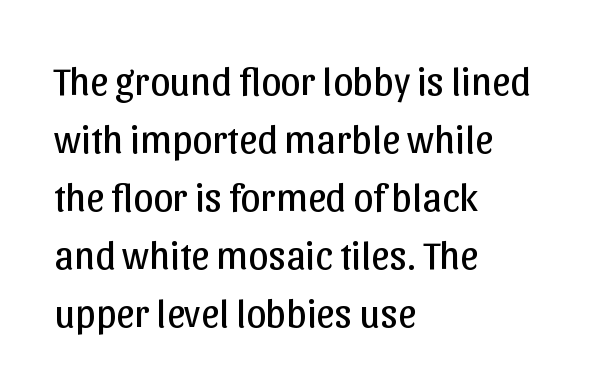
The compositor pushed each line to the left boundary. Character widths vary here, with narrow letters taking less room than wide ones. Designer's note — italics off, roman on. Each letter's strokes conclude bluntly, with no projecting serifs. The characters are drawn with everyday or finer stroke widths.
